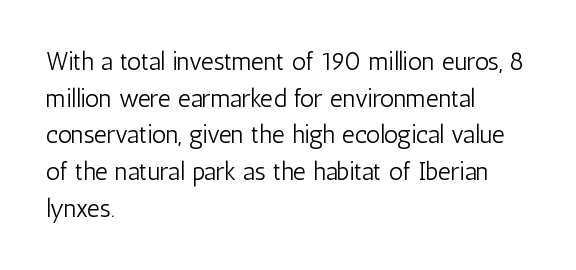
Weight: in the light-to-regular range. In CSS terms this would be text-align: left. The letters stand straight up with perfectly vertical stems. Each new line begins a customary step beneath the previous one. Characters follow at the spacing the type designer built in.
